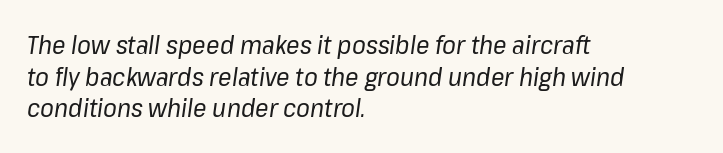
The image shows 25 px text type, italic (leaning right); set left-aligned, normal line spacing (1.27x), normal letter spacing, not underlined.
